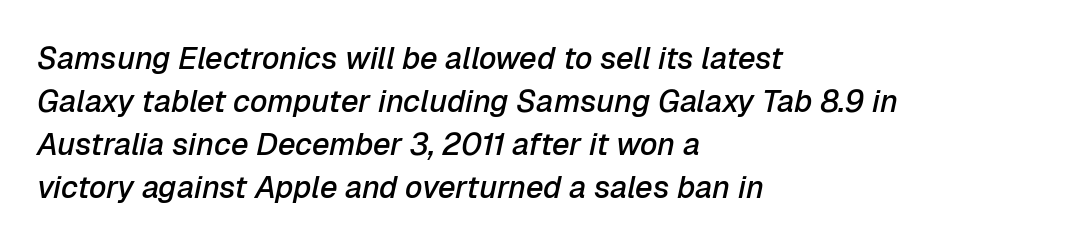
The image shows 31 px semibold type, italic (leaning right); set left-aligned, normal line spacing (1.39x), normal letter spacing, not underlined; low stroke contrast and a medium x-height.
